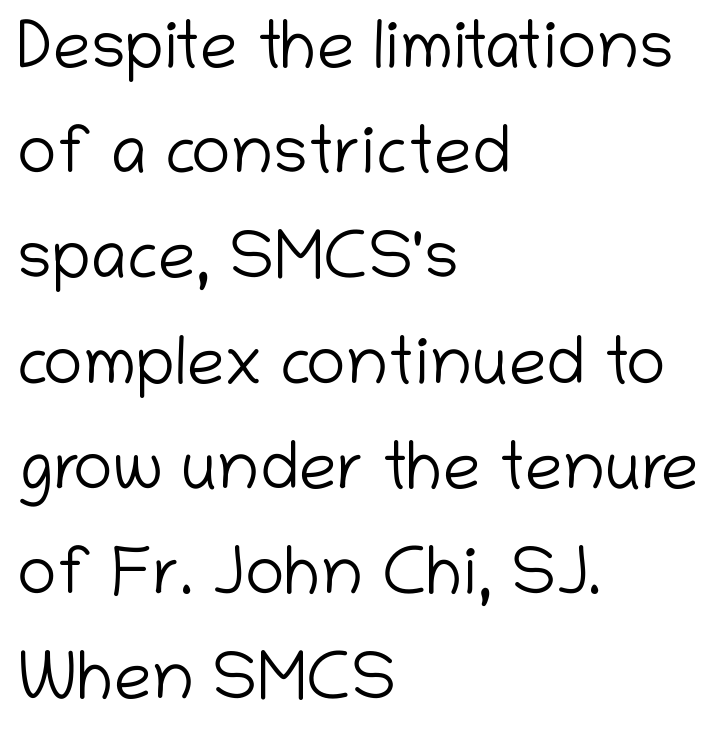
The image shows 67 px light sans-serif type, upright; set left-aligned, normal line spacing (1.57x), normal letter spacing, not underlined; low stroke contrast and a medium x-height.
